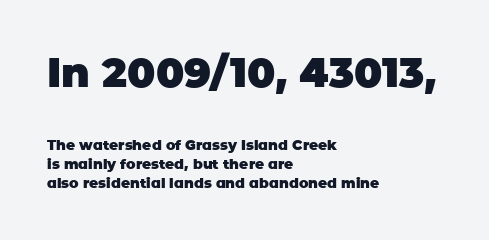
Q: Is the text bold? A: Yes.
Q: Is the text italic (slanted)? A: No, it is upright.
Q: Is the typeface a serif or a sans-serif typeface? A: Sans-serif.
Q: Is the text underlined? A: No.
Q: How is the paragraph aligned? A: Left-aligned.
Q: Is the spacing between letters normal or unusually wide? A: Normal.
Q: Is the spacing between lines tight, normal or loose? A: Normal.
Q: Which block of text is set in a larger size, the first (top) or the second (bottom)? A: The first (top) one.
Q: Width (condensed, normal, or wide)? A: Normal.
Q: Stroke contrast? A: Low.
Q: x-height? A: Large.
Q: Monospaced? A: No.
